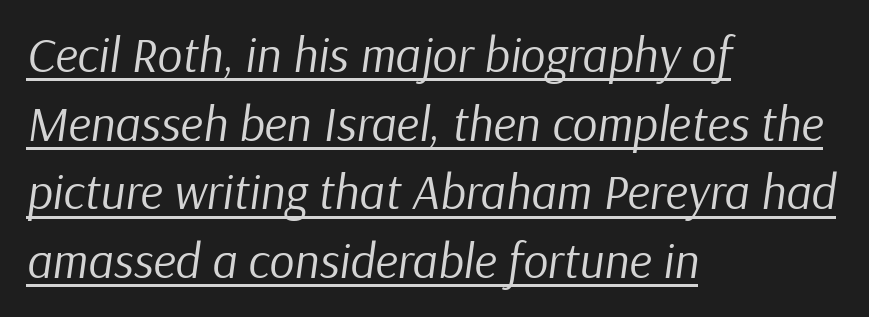
{"italic": "yes", "lean": "right", "slant_degrees": 9, "bold": "no", "weight": "regular", "width": "normal", "stroke_contrast": "low", "x_height": "medium", "monospaced": "no", "underline": "yes", "align": "left", "line_spacing": "normal", "line_spacing_ratio": 1.4, "letter_spacing": "normal", "letter_spacing_em": 0.0, "glyph_px": 49}
